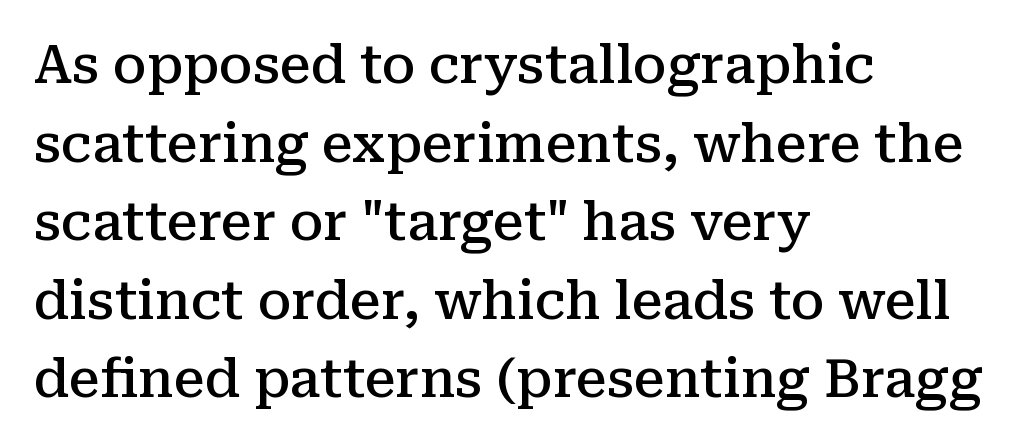
The image shows 52 px semibold serif type, upright; set left-aligned, normal line spacing (1.51x), normal letter spacing, not underlined; medium stroke contrast and a medium x-height.
